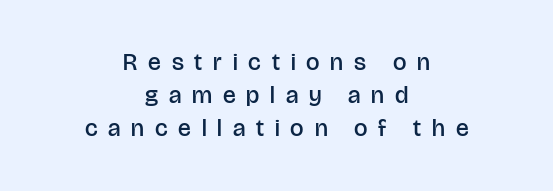
Descender tails drop into unmarked territory. Honestly, the letter spacing is so wide it's the main thing you notice. Posture: straight, roman, zero tilt. Casual observation: everything's sitting right in the middle. A bit beefed up — I'd call it semibold rather than bold. What's the leading like? Ordinary, nothing unusual.
